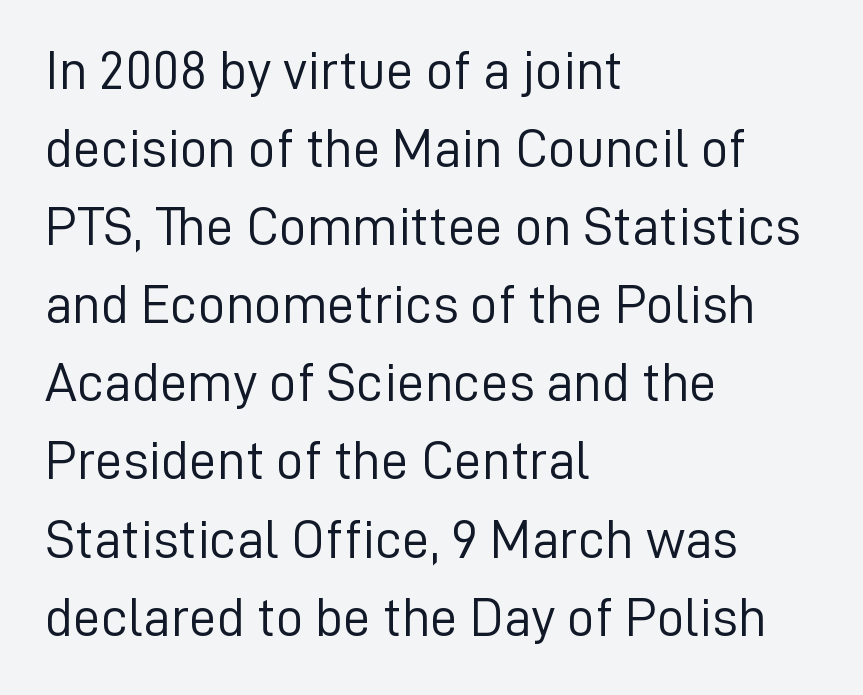
A typesetter would mark this as roman, not italic. This rendering leaves character spacing at its baseline value. The block of text has a typical density, with ordinary space between rows. The strip under each line holds only bare page. What kind of face is this? One without serifs — a sans.
